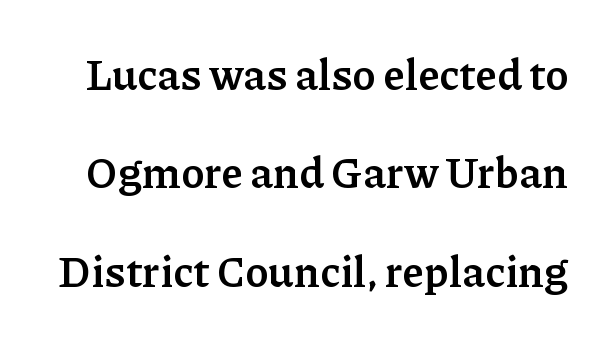
Honestly, the rows look like they've been pulled way apart. The glyphs have the mass of a bold cut. Tracking here is standard; glyphs follow each other at the usual distance. Posture: vertical.
